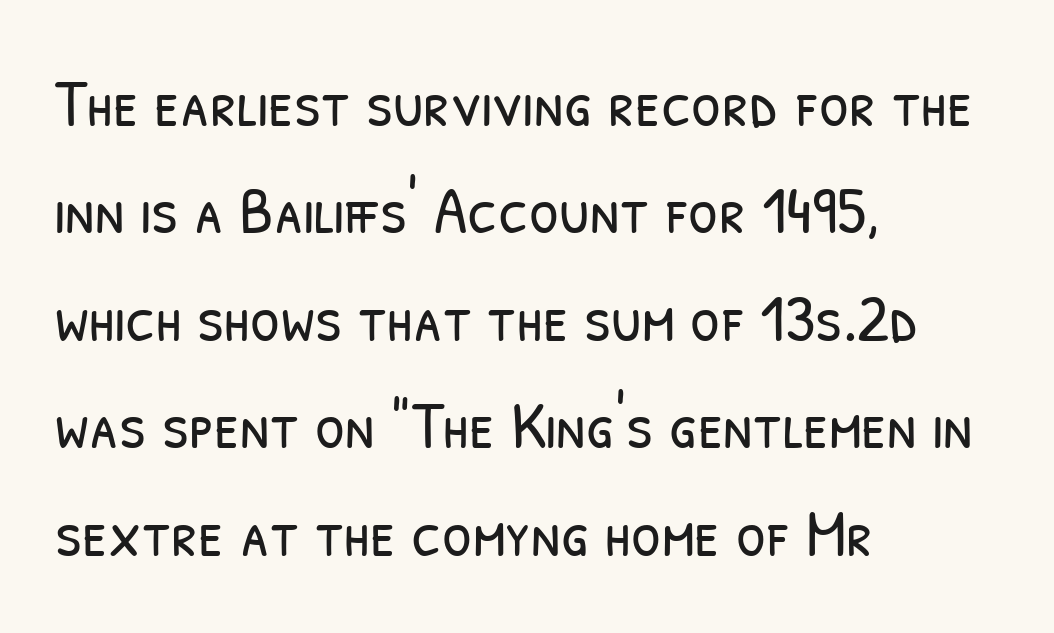
The image shows 68 px light, condensed sans-serif type; set left-aligned, normal line spacing (1.58x), normal letter spacing, not underlined; low stroke contrast and a medium x-height.
